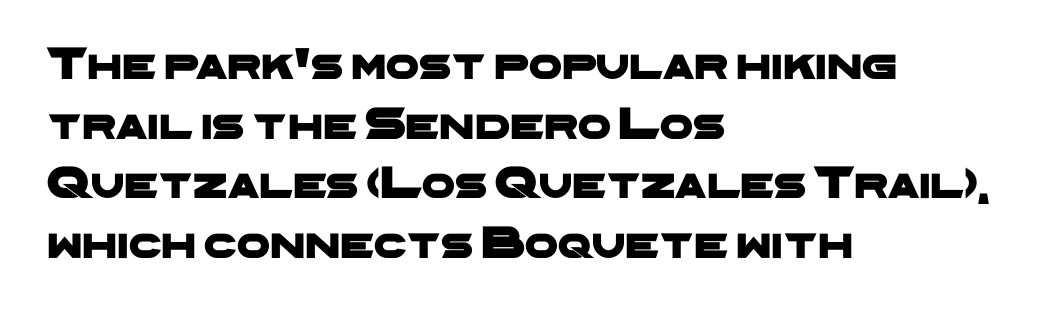
{"serif": "no", "width": "wide", "stroke_contrast": "low", "x_height": "medium", "monospaced": "no", "underline": "no", "align": "left", "line_spacing": "normal", "line_spacing_ratio": 1.27, "letter_spacing": "normal", "letter_spacing_em": 0.0, "glyph_px": 47}
